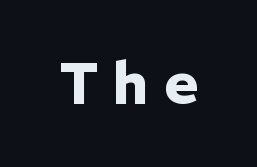
{"serif": "no", "italic": "no", "bold": "yes", "weight": "heavy", "width": "normal", "stroke_contrast": "low", "x_height": "medium", "monospaced": "no", "underline": "no", "letter_spacing": "wide", "letter_spacing_em": 0.25, "glyph_px": 58}
